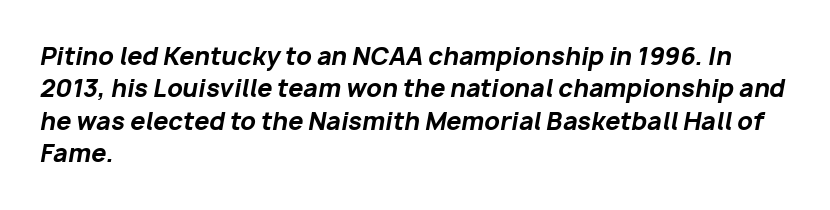
The image shows 24 px bold type, italic (leaning right); set left-aligned, normal line spacing (1.35x), normal letter spacing, not underlined.
